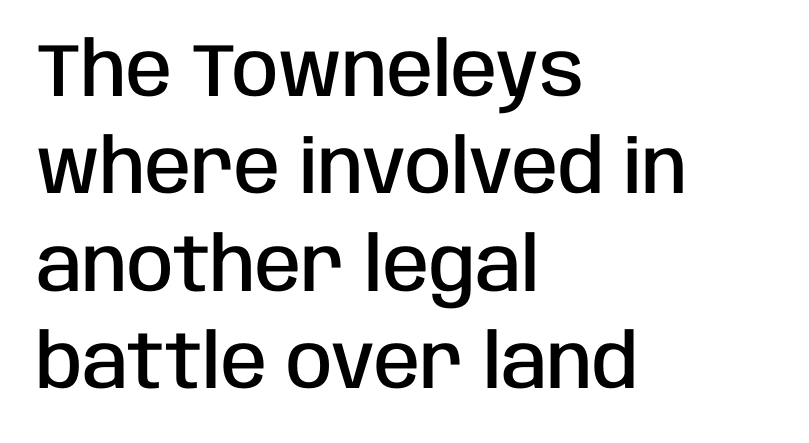
This rendering leaves character spacing at its baseline value. The text block is weighted toward the left margin, trailing off unevenly rightward. Weight: semibold (demi). Upright lettering throughout. A typesetter would call this proportional, since set widths differ per character. Is this a sans? Yes — the strokes have no serifs.
